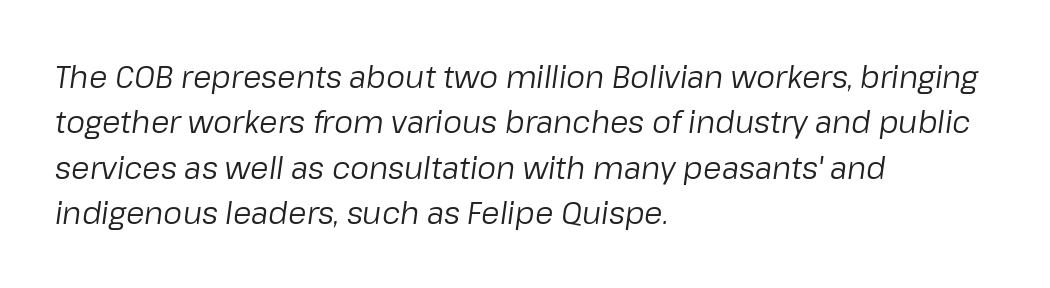
The specimen reads as italic at a glance. Evenly set lines give the paragraph a standard silhouette. The letters look calm and open, with moderate or lighter stems. Unmarked baselines from the first word to the last.
